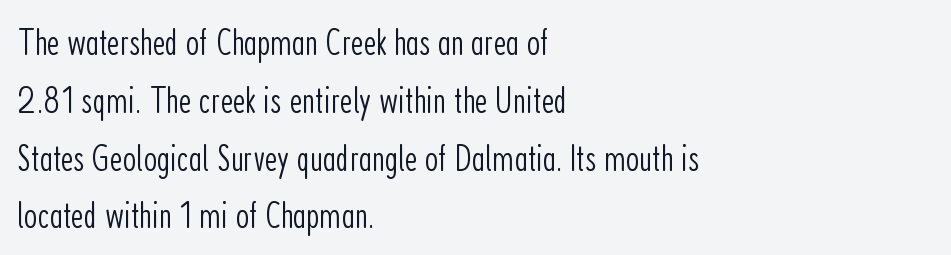
{"serif": "no", "italic": "no", "bold": "no", "weight": "light", "width": "condensed", "stroke_contrast": "low", "x_height": "medium", "monospaced": "no", "underline": "no", "align": "left", "line_spacing": "normal", "line_spacing_ratio": 1.52, "letter_spacing": "normal", "letter_spacing_em": 0.0, "glyph_px": 38}
